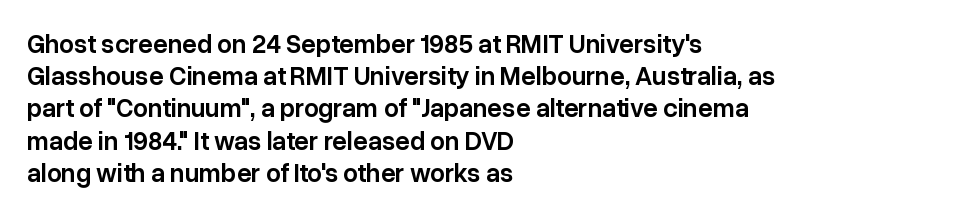
{"italic": "no", "bold": "semi", "underline": "no", "align": "left", "line_spacing_ratio": 1.24, "letter_spacing": "normal", "letter_spacing_em": 0.0, "glyph_px": 26}
